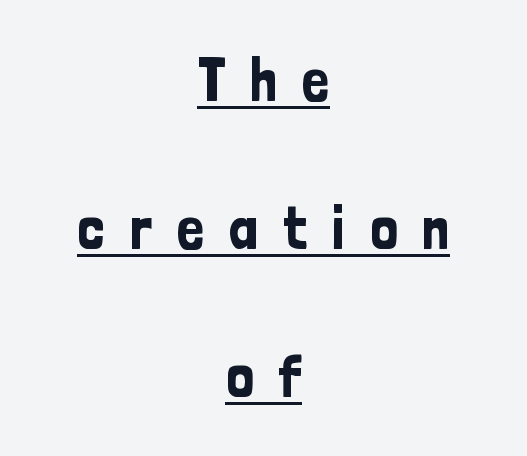
Is there any slant? The stems are plumb. This is underlined copy, the kind a proofreader might mark for attention. A typesetter would call this proportional, since set widths differ per character. Letter spacing: wide.
